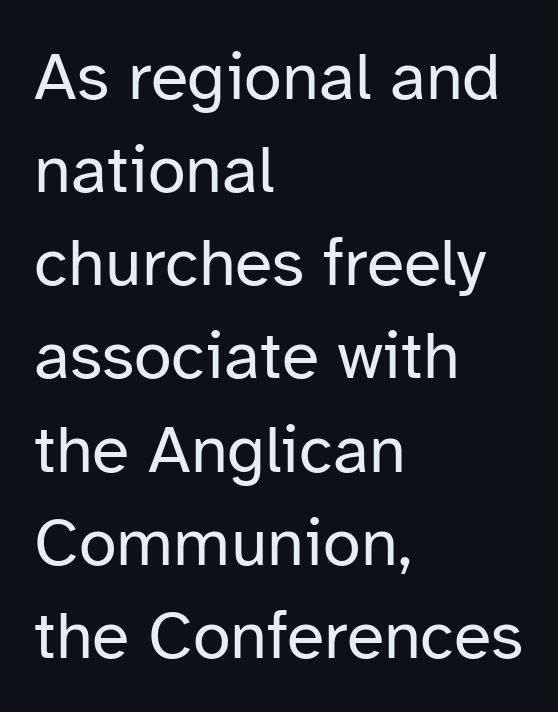
Proportional: the letters do not fall into vertical columns. How are the letters spaced? Ordinarily, with no added tracking. Baseline-to-baseline distance is the conventional proportion of letter height. The typography opts for an upright posture over an oblique one. Line starts are locked; line ends wander.
